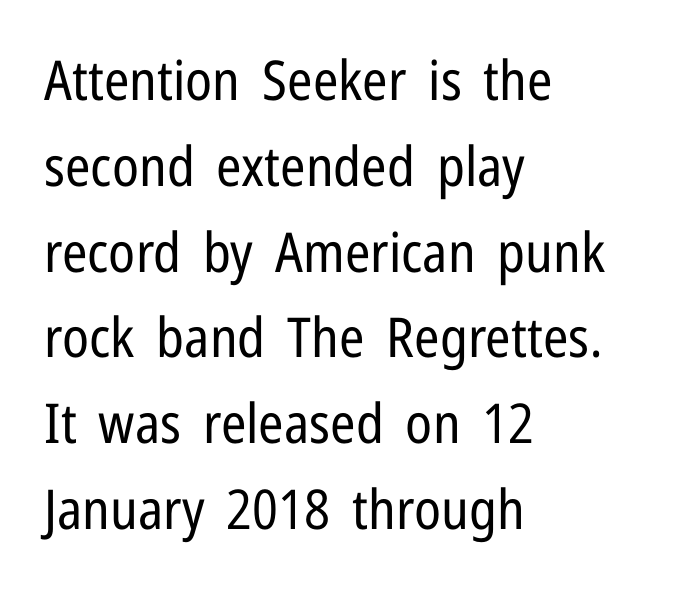
Q: Is the text bold? A: No.
Q: Is the text italic (slanted)? A: No, it is upright.
Q: Is the typeface a serif or a sans-serif typeface? A: Sans-serif.
Q: Is the text underlined? A: No.
Q: How is the paragraph aligned? A: Left-aligned.
Q: Is the spacing between letters normal or unusually wide? A: Normal.
Q: Is the spacing between lines tight, normal or loose? A: Normal.
Q: Width (condensed, normal, or wide)? A: Condensed.
Q: Stroke contrast? A: Low.
Q: x-height? A: Medium.
Q: Monospaced? A: No.
